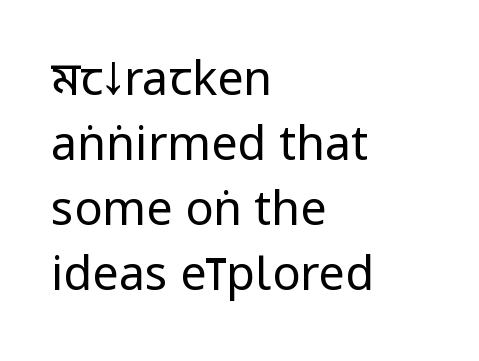
{"serif": "no", "italic": "no", "bold": "no", "weight": "regular", "width": "condensed", "stroke_contrast": "low", "underline": "no", "align": "left", "line_spacing": "normal", "line_spacing_ratio": 1.38, "letter_spacing": "normal", "letter_spacing_em": 0.0, "glyph_px": 47}
